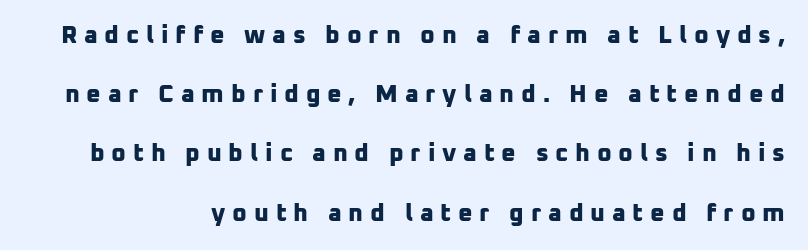
{"bold": "yes", "underline": "no", "align": "right", "line_spacing": "loose", "line_spacing_ratio": 2.37, "letter_spacing": "wide", "letter_spacing_em": 0.27, "glyph_px": 25}
